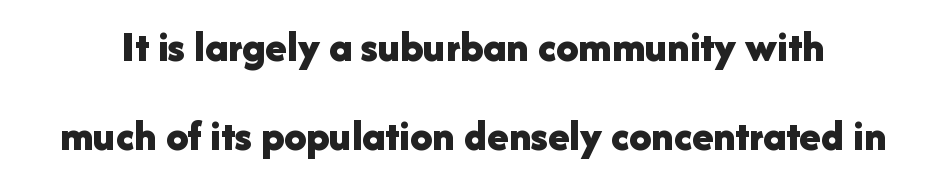
{"serif": "no", "italic": "no", "bold": "yes", "weight": "bold", "width": "normal", "stroke_contrast": "low", "x_height": "medium", "monospaced": "no", "underline": "no", "line_spacing": "loose", "line_spacing_ratio": 2.03, "letter_spacing": "normal", "letter_spacing_em": 0.0, "glyph_px": 44}
